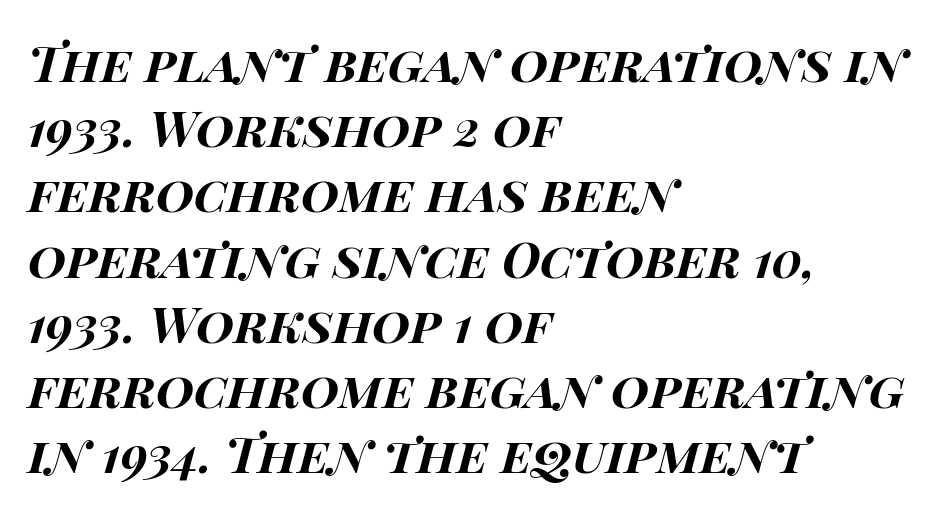
Q: Is the text bold? A: Yes.
Q: Is the text italic (slanted)? A: Yes, it leans right by about 15 degrees.
Q: Is the text underlined? A: No.
Q: How is the paragraph aligned? A: Left-aligned.
Q: Is the spacing between letters normal or unusually wide? A: Normal.
Q: Is the spacing between lines tight, normal or loose? A: Normal.
Q: Width (condensed, normal, or wide)? A: Wide.
Q: Stroke contrast? A: High.
Q: x-height? A: Large.
Q: Monospaced? A: No.
